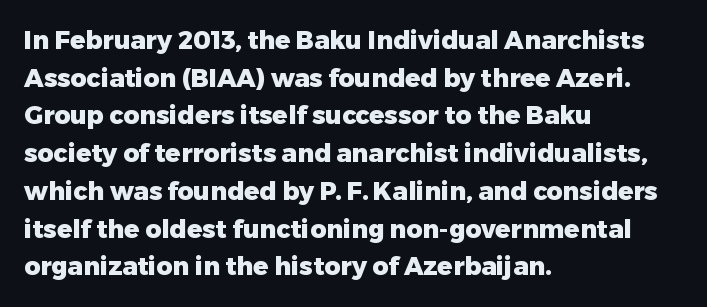
Students, note that the glyphs here touch the page at normal intervals. The vertical gap from one line to the next is medium. The lettering stays uniformly vertical, giving the passage a roman look. The lines are quadded left. Heft: maximum for text — a bold. Type without underlining.
